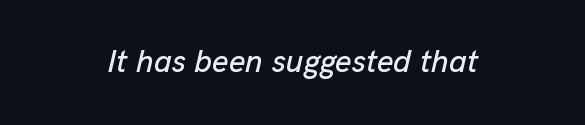
{"italic": "yes", "lean": "right", "slant_degrees": 13, "width": "normal", "stroke_contrast": "low", "x_height": "medium", "monospaced": "no", "underline": "no", "align": "center", "letter_spacing": "normal", "letter_spacing_em": 0.0, "glyph_px": 32}
